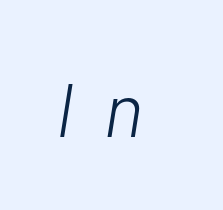
{"italic": "yes", "lean": "right", "slant_degrees": 10, "bold": "no", "weight": "light", "width": "normal", "stroke_contrast": "low", "x_height": "medium", "monospaced": "no", "underline": "no", "letter_spacing": "wide", "letter_spacing_em": 0.4, "glyph_px": 76}
